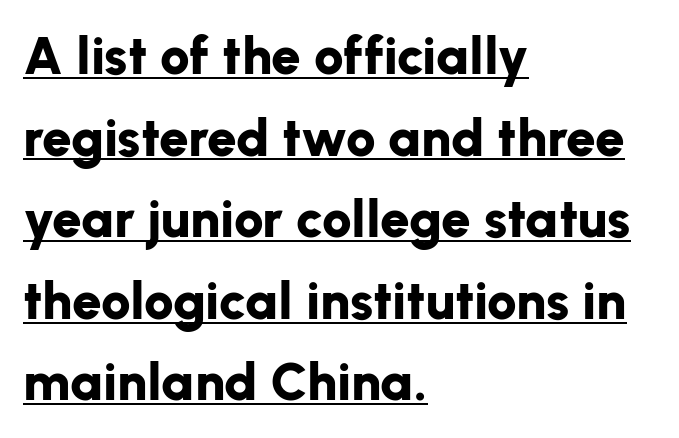
{"serif": "no", "italic": "no", "bold": "yes", "weight": "bold", "width": "normal", "stroke_contrast": "low", "x_height": "medium", "monospaced": "no", "underline": "yes", "align": "left", "line_spacing": "normal", "line_spacing_ratio": 1.54, "letter_spacing": "normal", "letter_spacing_em": 0.0, "glyph_px": 53}
